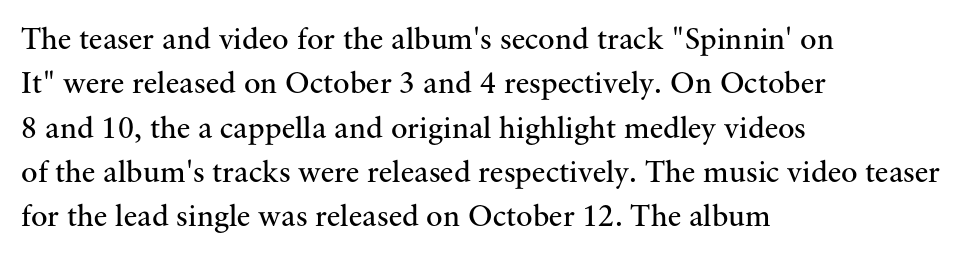
The image shows 31 px regular-weight serif type, upright; set left-aligned, normal line spacing (1.43x), normal letter spacing, not underlined; medium stroke contrast and a small x-height.
